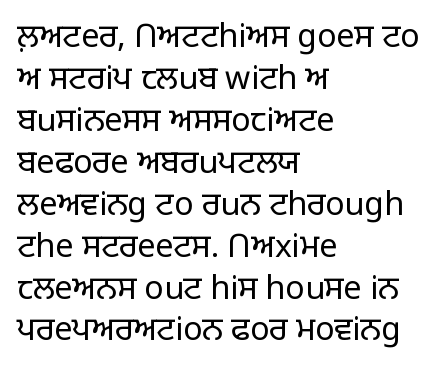
Q: Is the text bold? A: No.
Q: Is the text italic (slanted)? A: No, it is upright.
Q: Is the typeface a serif or a sans-serif typeface? A: Sans-serif.
Q: Is the text underlined? A: No.
Q: How is the paragraph aligned? A: Left-aligned.
Q: Is the spacing between letters normal or unusually wide? A: Normal.
Q: Is the spacing between lines tight, normal or loose? A: Normal.
Q: Width (condensed, normal, or wide)? A: Normal.
Q: Stroke contrast? A: Low.
Q: x-height? A: Large.
Q: Monospaced? A: No.
